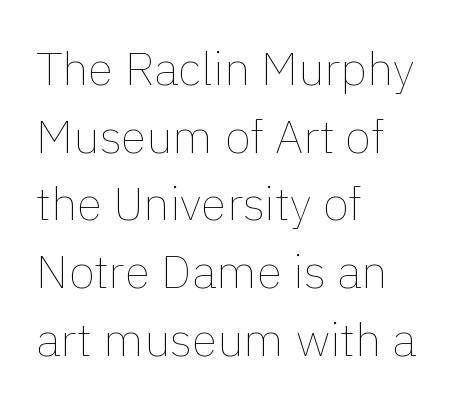
Does extra space separate the letters? No, they use regular spacing. Is the stroke heavy? The answer is a plain regular-or-lighter. Every stem runs plumb, perpendicular to the baseline. Horizontally, the lines are justified to the leading edge only. Notice how descenders clear the ascenders below comfortably — that's standard leading.
